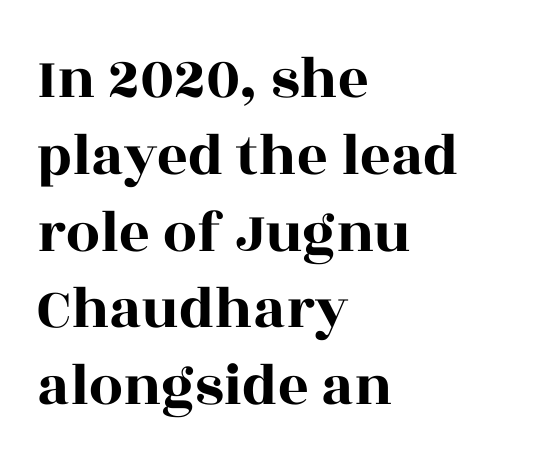
The image shows 60 px wide serif type, upright; set left-aligned, normal line spacing (1.28x), normal letter spacing, not underlined; a large x-height.
